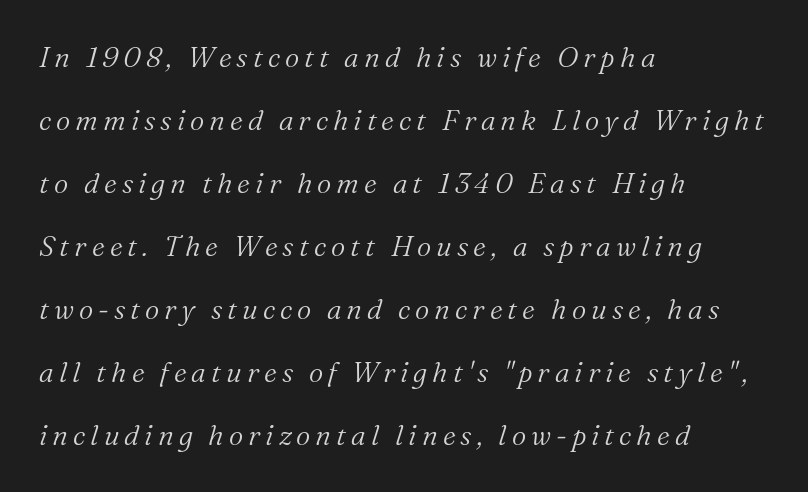
Q: Is the text bold? A: No.
Q: Is the text italic (slanted)? A: Yes, it leans right by about 16 degrees.
Q: Is the typeface a serif or a sans-serif typeface? A: Serif.
Q: Is the text underlined? A: No.
Q: How is the paragraph aligned? A: Left-aligned.
Q: Is the spacing between lines tight, normal or loose? A: Loose.
Q: Width (condensed, normal, or wide)? A: Normal.
Q: Stroke contrast? A: Medium.
Q: x-height? A: Medium.
Q: Monospaced? A: No.
